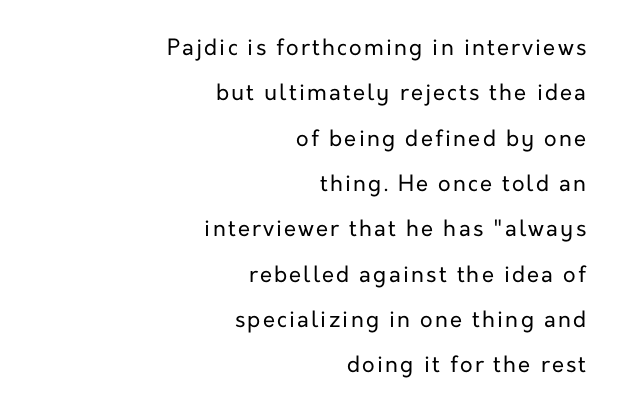
No letter is thick-stroked: the sample isn't bold. One-word summary of the alignment: right. Rendered with straight, roman letterforms. Each row of text sits above clean, open space.
